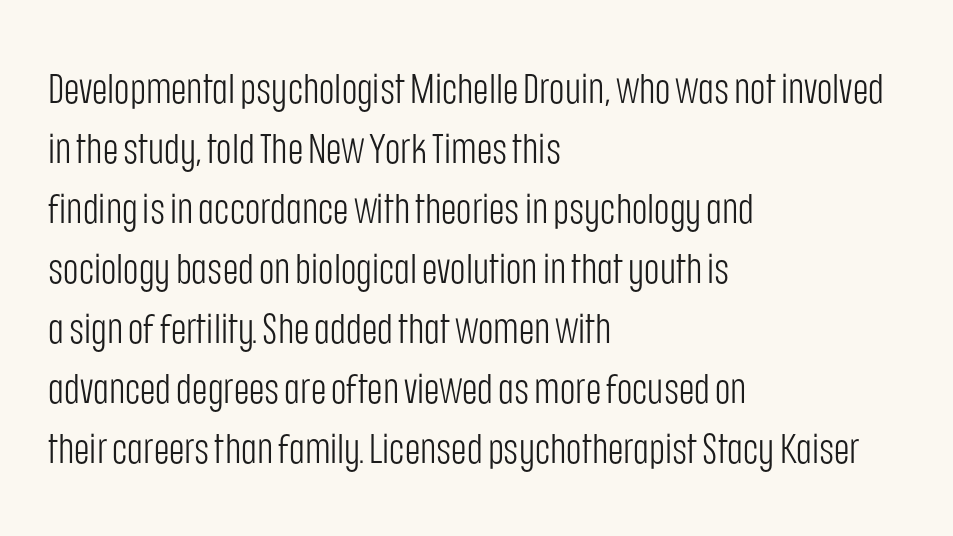
Q: Is the text bold? A: No.
Q: Is the text italic (slanted)? A: No, it is upright.
Q: Is the typeface a serif or a sans-serif typeface? A: Sans-serif.
Q: Is the text underlined? A: No.
Q: How is the paragraph aligned? A: Left-aligned.
Q: Is the spacing between letters normal or unusually wide? A: Normal.
Q: Is the spacing between lines tight, normal or loose? A: Normal.
Q: Width (condensed, normal, or wide)? A: Condensed.
Q: Stroke contrast? A: Low.
Q: x-height? A: Large.
Q: Monospaced? A: No.
